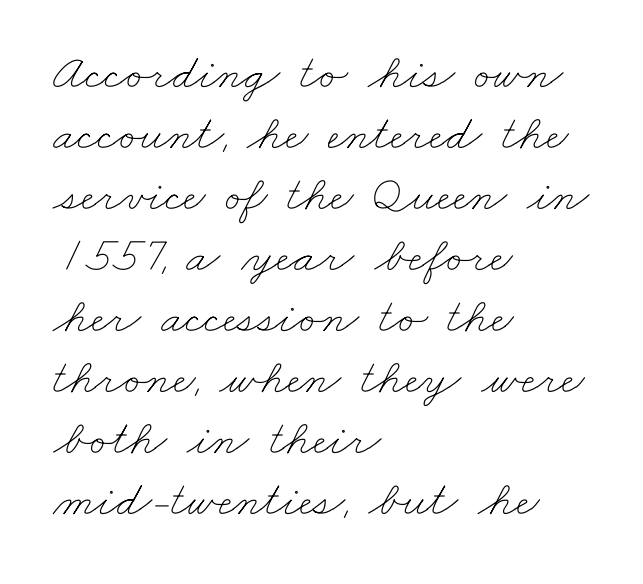
The setting favours the left margin, as ordinary paragraphs usually do. The letters advance in unequal steps, a hallmark of proportional type. These glyphs show unthickened strokes, regular width or finer. The horizontal fit of the characters is conventional and even.
